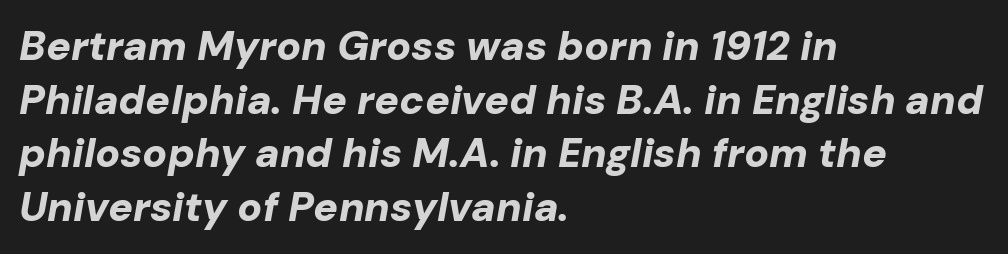
The image shows 41 px bold type, italic (leaning right); set left-aligned, normal line spacing (1.31x), normal letter spacing, not underlined; low stroke contrast and a medium x-height.
